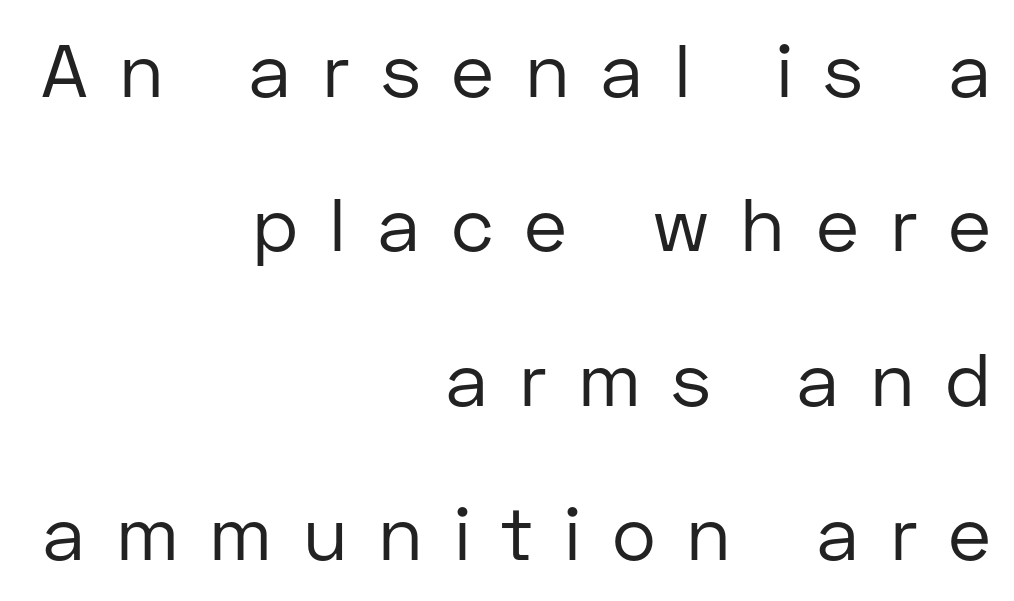
Q: Is the text bold? A: No.
Q: Is the text italic (slanted)? A: No, it is upright.
Q: Is the typeface a serif or a sans-serif typeface? A: Sans-serif.
Q: Is the text underlined? A: No.
Q: How is the paragraph aligned? A: Right-aligned.
Q: Is the spacing between letters normal or unusually wide? A: Unusually wide.
Q: Is the spacing between lines tight, normal or loose? A: Loose.
Q: Width (condensed, normal, or wide)? A: Normal.
Q: Stroke contrast? A: Low.
Q: x-height? A: Medium.
Q: Monospaced? A: No.
